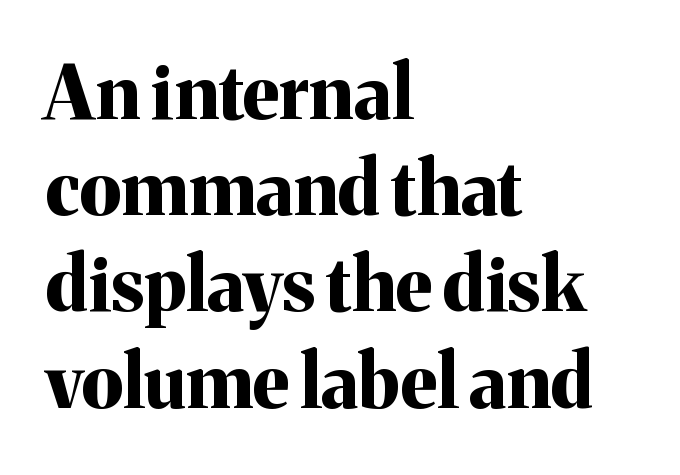
Q: Is the text bold? A: Yes.
Q: Is the text italic (slanted)? A: No, it is upright.
Q: Is the typeface a serif or a sans-serif typeface? A: Serif.
Q: Is the text underlined? A: No.
Q: How is the paragraph aligned? A: Left-aligned.
Q: Is the spacing between letters normal or unusually wide? A: Normal.
Q: Is the spacing between lines tight, normal or loose? A: Normal.
Q: Width (condensed, normal, or wide)? A: Normal.
Q: Stroke contrast? A: Medium.
Q: x-height? A: Medium.
Q: Monospaced? A: No.
